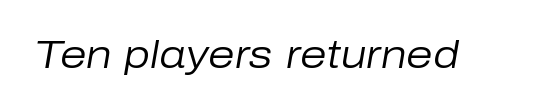
Q: Is the text bold? A: No.
Q: Is the text italic (slanted)? A: Yes, it leans right by about 10 degrees.
Q: Is the text underlined? A: No.
Q: Is the spacing between letters normal or unusually wide? A: Normal.
Q: Width (condensed, normal, or wide)? A: Normal.
Q: Stroke contrast? A: Low.
Q: x-height? A: Medium.
Q: Monospaced? A: No.
